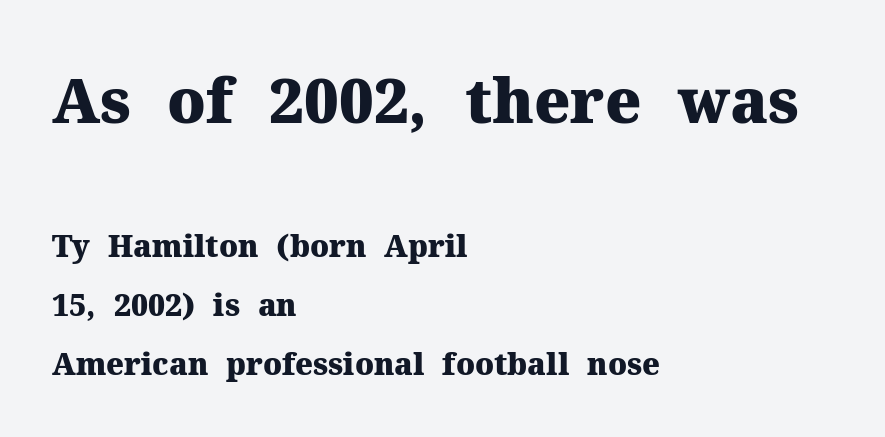
Leading: increased. A typesetter would call this proportional, since set widths differ per character. The compositor pushed each line to the left boundary. Between one letter and the next there's only the usual sliver of space.
